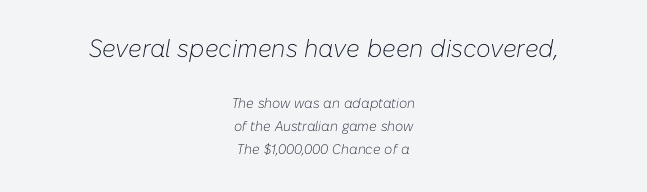
Visually, the top section dominates because its glyphs are scaled up. Vertically, the passage feels balanced, rows spaced as you'd expect. Caption: standard tracking, unaltered. Horizontal alignment here is central, giving a formal, balanced look. Bare-footed words on every line. Summary of weight: not heavy and not bold.
